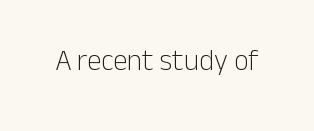
Q: Is the text bold? A: No.
Q: Is the text italic (slanted)? A: No, it is upright.
Q: Is the typeface a serif or a sans-serif typeface? A: Sans-serif.
Q: Is the text underlined? A: No.
Q: Is the spacing between letters normal or unusually wide? A: Normal.
Q: Width (condensed, normal, or wide)? A: Normal.
Q: Stroke contrast? A: Low.
Q: x-height? A: Medium.
Q: Monospaced? A: No.
